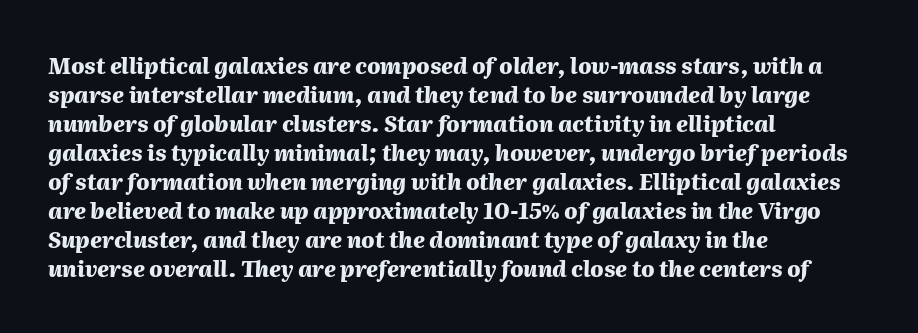
The image shows 22 px bold type, italic (leaning right); set left-aligned, normal line spacing (1.32x), normal letter spacing, not underlined.
